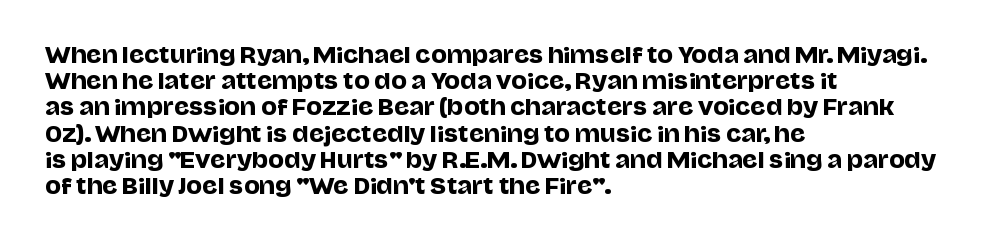
{"italic": "no", "underline": "no", "align": "left", "line_spacing": "normal", "line_spacing_ratio": 1.25, "letter_spacing": "normal", "letter_spacing_em": 0.0, "glyph_px": 21}
